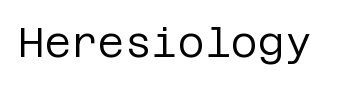
Q: Is the text bold? A: No.
Q: Is the text italic (slanted)? A: No, it is upright.
Q: Is the typeface a serif or a sans-serif typeface? A: Sans-serif.
Q: Is the text underlined? A: No.
Q: Is the spacing between letters normal or unusually wide? A: Normal.
Q: Width (condensed, normal, or wide)? A: Normal.
Q: Stroke contrast? A: Low.
Q: x-height? A: Large.
